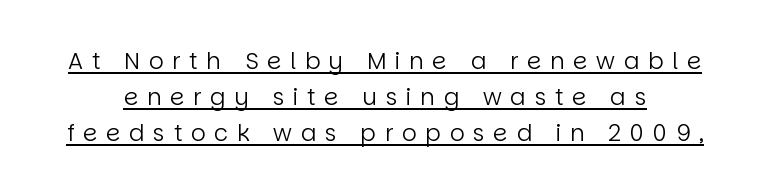
{"italic": "no", "bold": "no", "underline": "yes", "line_spacing": "normal", "line_spacing_ratio": 1.57, "letter_spacing": "wide", "letter_spacing_em": 0.38, "glyph_px": 23}
